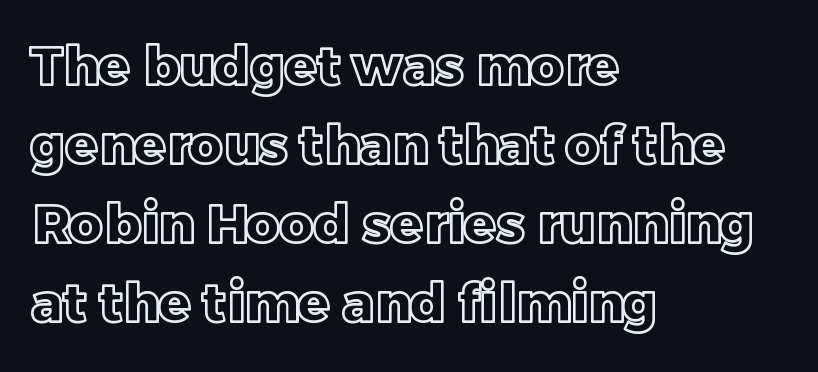
Q: Is the text italic (slanted)? A: No, it is upright.
Q: Is the text underlined? A: No.
Q: How is the paragraph aligned? A: Left-aligned.
Q: Is the spacing between letters normal or unusually wide? A: Normal.
Q: Is the spacing between lines tight, normal or loose? A: Normal.
Q: Width (condensed, normal, or wide)? A: Normal.
Q: x-height? A: Large.
Q: Monospaced? A: No.
